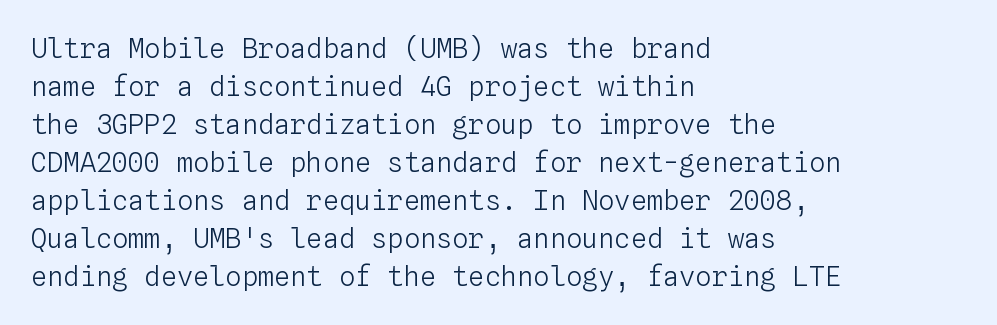
Q: Is the text bold? A: No.
Q: Is the text italic (slanted)? A: No, it is upright.
Q: Is the text underlined? A: No.
Q: How is the paragraph aligned? A: Left-aligned.
Q: Is the spacing between letters normal or unusually wide? A: Normal.
Q: Is the spacing between lines tight, normal or loose? A: Normal.
